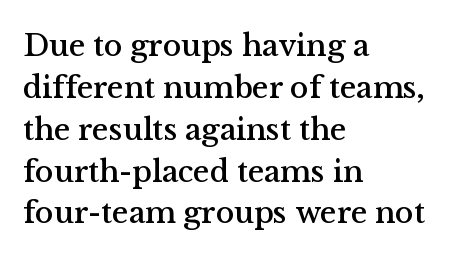
Serif or sans? Serif — the stroke terminals have little feet. The vertical gap from one line to the next is medium. No word sits above an underline. Is there any slant? The stems are plumb. Do the characters align in a grid? No, the font is proportional. Notice how the passage keeps a crisp vertical edge on the left only.
